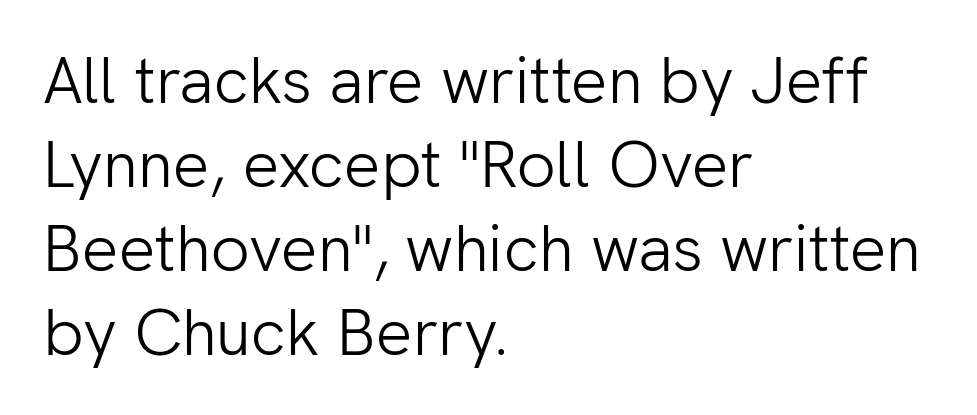
Q: Is the text bold? A: No.
Q: Is the text italic (slanted)? A: No, it is upright.
Q: Is the typeface a serif or a sans-serif typeface? A: Sans-serif.
Q: Is the text underlined? A: No.
Q: How is the paragraph aligned? A: Left-aligned.
Q: Is the spacing between letters normal or unusually wide? A: Normal.
Q: Is the spacing between lines tight, normal or loose? A: Normal.
Q: Width (condensed, normal, or wide)? A: Normal.
Q: Stroke contrast? A: Low.
Q: x-height? A: Medium.
Q: Monospaced? A: No.
